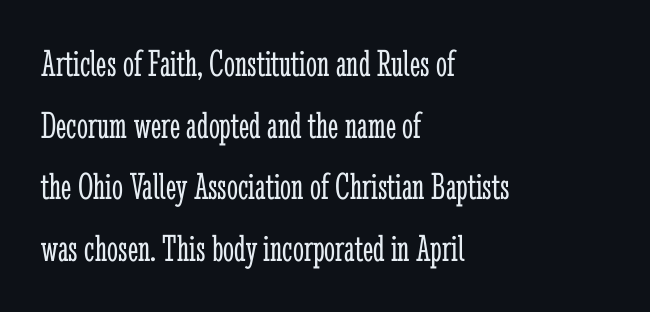
Check where the strokes stop: tiny serifs finish them off. Leftover space on each line is placed entirely after the last word. A typesetter would call this zero additional tracking. The space beneath each line is pristine and unruled. The block of text has a typical density, with ordinary space between rows. No italicization has been applied; the sample stays upright.
